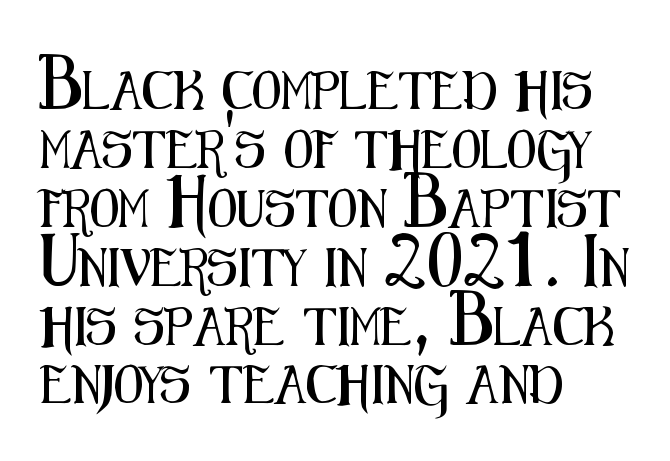
The image shows 38 px condensed type, upright; set left-aligned, normal line spacing (1.55x), normal letter spacing, not underlined; medium stroke contrast and a medium x-height.
